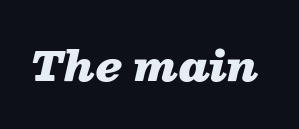
Q: Is the text bold? A: Yes.
Q: Is the text italic (slanted)? A: Yes, it leans right by about 13 degrees.
Q: Is the text underlined? A: No.
Q: Is the spacing between letters normal or unusually wide? A: Normal.
Q: Width (condensed, normal, or wide)? A: Wide.
Q: Stroke contrast? A: Low.
Q: x-height? A: Medium.
Q: Monospaced? A: No.
